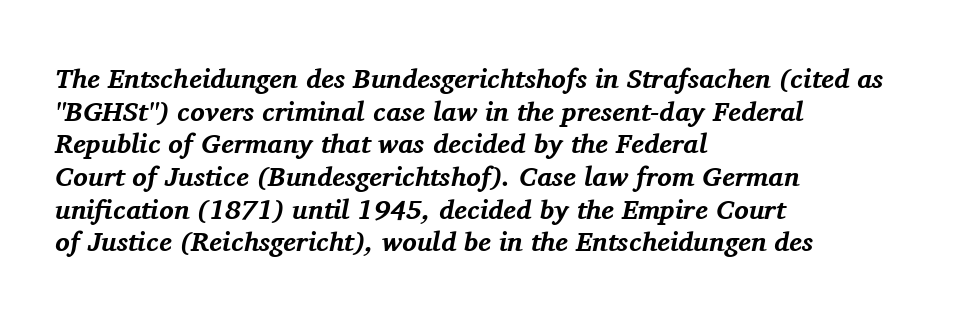
These words are printed bold, with thick strokes throughout. The area under the type is left untouched. The letters sit at their default tracking, neither squeezed nor spread. Style check: oblique.
